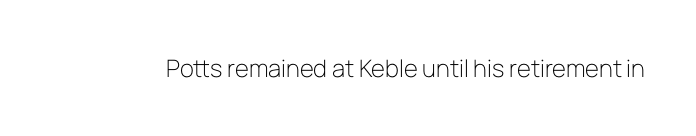
{"italic": "no", "bold": "no", "underline": "no", "letter_spacing": "normal", "letter_spacing_em": 0.0, "glyph_px": 24}
